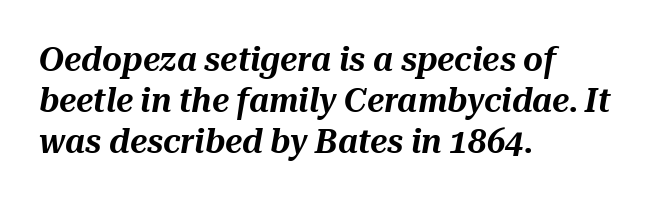
{"italic": "yes", "lean": "right", "slant_degrees": 10, "width": "normal", "stroke_contrast": "medium", "x_height": "medium", "monospaced": "no", "underline": "no", "align": "left", "line_spacing_ratio": 1.21, "letter_spacing": "normal", "letter_spacing_em": 0.0, "glyph_px": 34}
